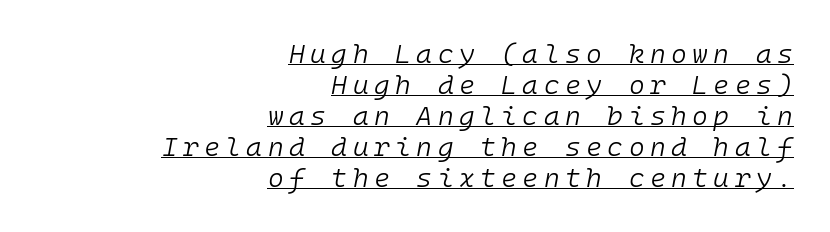
Vertically, the passage feels compressed, each row crowding the next. In CSS terms this would be text-align: right. An italicized treatment has been applied to the whole sample. Bold? No — there's no thickening of the strokes.
